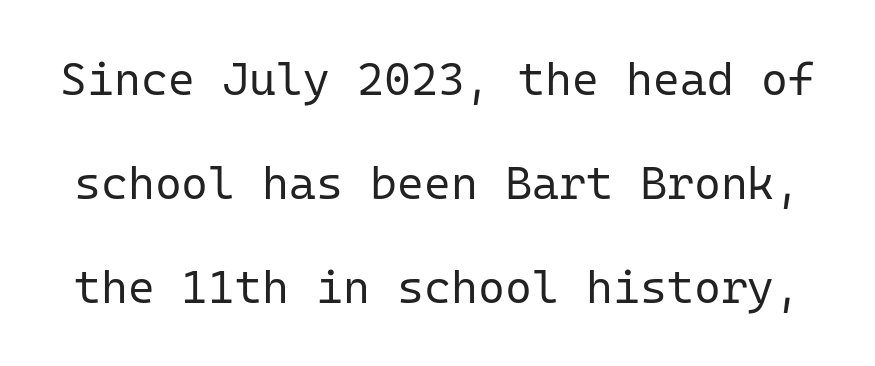
Q: Is the text bold? A: No.
Q: Is the text italic (slanted)? A: No, it is upright.
Q: Is the typeface a serif or a sans-serif typeface? A: Sans-serif.
Q: Is the text underlined? A: No.
Q: Is the spacing between letters normal or unusually wide? A: Normal.
Q: Is the spacing between lines tight, normal or loose? A: Loose.
Q: Width (condensed, normal, or wide)? A: Normal.
Q: Stroke contrast? A: Low.
Q: x-height? A: Medium.
Q: Monospaced? A: Yes.
